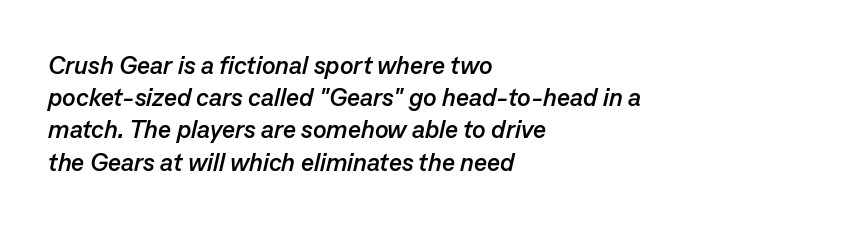
The image shows 25 px bold type, italic (leaning right); set left-aligned, normal line spacing (1.29x), normal letter spacing, not underlined.
